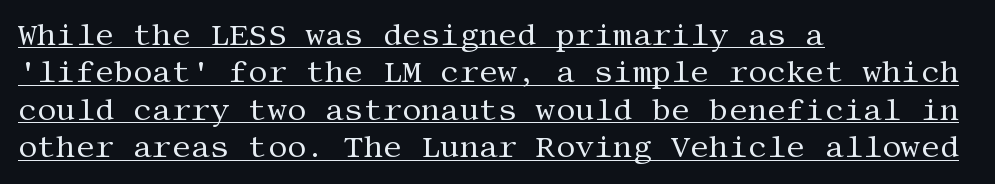
Q: Is the text bold? A: No.
Q: Is the text italic (slanted)? A: No, it is upright.
Q: Is the typeface a serif or a sans-serif typeface? A: Serif.
Q: Is the text underlined? A: Yes.
Q: How is the paragraph aligned? A: Left-aligned.
Q: Is the spacing between letters normal or unusually wide? A: Normal.
Q: Is the spacing between lines tight, normal or loose? A: Normal.
Q: Width (condensed, normal, or wide)? A: Normal.
Q: Stroke contrast? A: Medium.
Q: x-height? A: Large.
